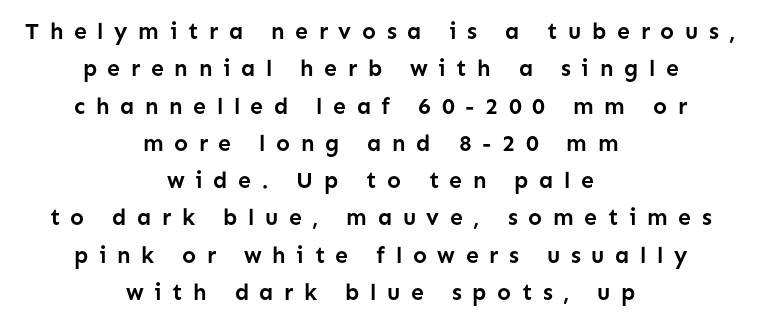
{"italic": "no", "bold": "yes", "underline": "no", "align": "center", "line_spacing": "normal", "line_spacing_ratio": 1.62, "letter_spacing": "wide", "letter_spacing_em": 0.46, "glyph_px": 23}
